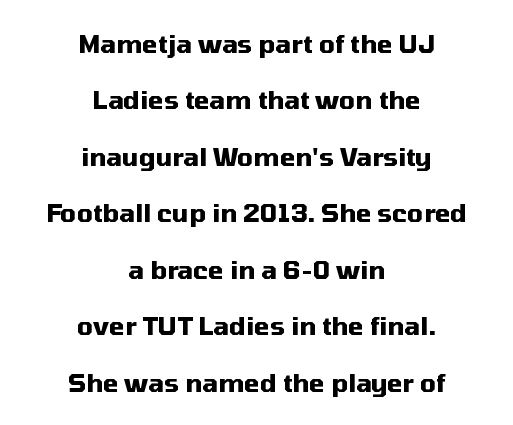
The image shows 25 px bold type, upright; set centered, loose line spacing (2.26x), normal letter spacing, not underlined.
